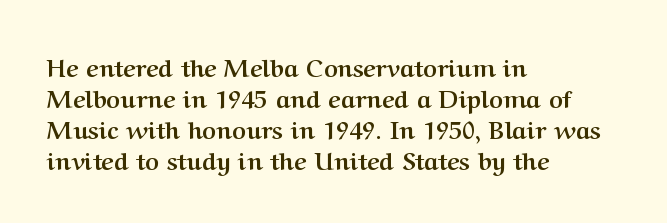
The image shows 24 px bold type, upright; set left-aligned, normal line spacing (1.29x), normal letter spacing, not underlined.
